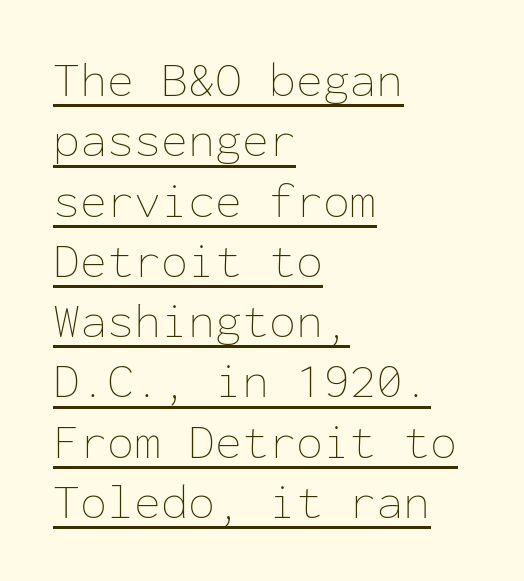
The image shows 49 px thin type, upright, monospaced; set left-aligned, line spacing 1.23x, normal letter spacing, underlined; low stroke contrast and a medium x-height.
